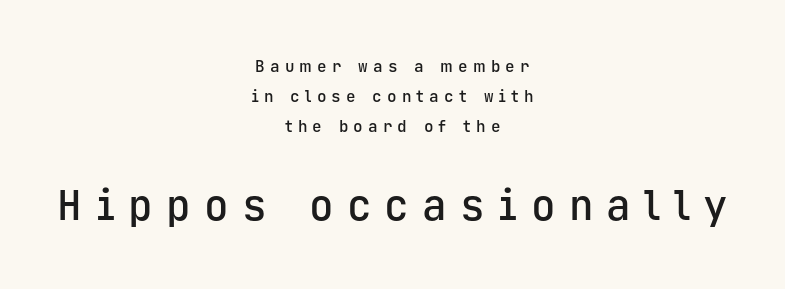
Q: Is the text bold? A: Semi-bold.
Q: Is the text italic (slanted)? A: No, it is upright.
Q: Is the typeface a serif or a sans-serif typeface? A: Sans-serif.
Q: Is the text underlined? A: No.
Q: How is the paragraph aligned? A: Centered.
Q: Is the spacing between letters normal or unusually wide? A: Unusually wide.
Q: Which block of text is set in a larger size, the first (top) or the second (bottom)? A: The second (bottom) one.
Q: Width (condensed, normal, or wide)? A: Normal.
Q: Stroke contrast? A: Low.
Q: x-height? A: Medium.
Q: Monospaced? A: Yes.
